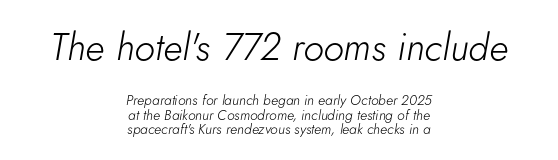
Large over small — that's the arrangement of the two blocks here. Note the varied advance widths — an 'i' is clearly narrower than an 'm'. A typesetter would mark this as italic. These lines are centered, leaving both edges ragged. The words here are not underlined.
